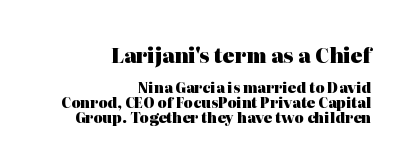
{"italic": "no", "bold": "yes", "underline": "no", "align": "right", "line_spacing": "tight", "line_spacing_ratio": 1.06, "letter_spacing": "normal", "letter_spacing_em": 0.0, "larger_block": "first", "size_ratio": 1.43, "glyph_px": 20}
